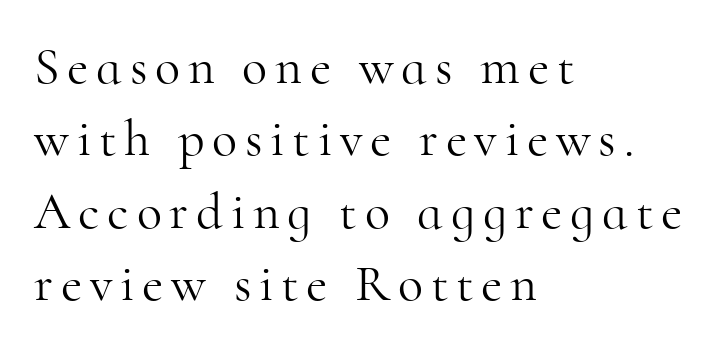
The image shows 52 px light serif type, upright; set left-aligned, normal line spacing (1.39x), not underlined; high stroke contrast and a small x-height.
